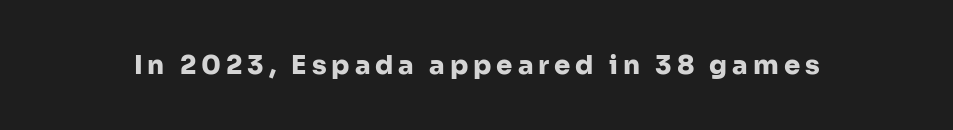
{"italic": "no", "bold": "yes", "underline": "no", "glyph_px": 26}
